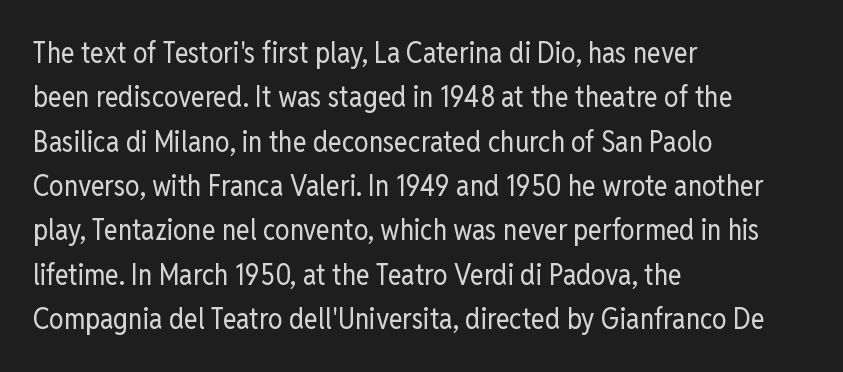
Q: Is the text bold? A: No.
Q: Is the text italic (slanted)? A: No, it is upright.
Q: Is the typeface a serif or a sans-serif typeface? A: Sans-serif.
Q: Is the text underlined? A: No.
Q: How is the paragraph aligned? A: Left-aligned.
Q: Is the spacing between letters normal or unusually wide? A: Normal.
Q: Is the spacing between lines tight, normal or loose? A: Normal.
Q: Width (condensed, normal, or wide)? A: Condensed.
Q: Stroke contrast? A: Low.
Q: x-height? A: Medium.
Q: Monospaced? A: No.
